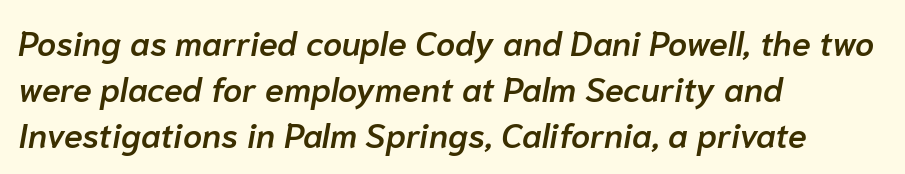
Q: Is the text bold? A: Semi-bold.
Q: Is the text italic (slanted)? A: Yes, it leans right by about 10 degrees.
Q: Is the text underlined? A: No.
Q: How is the paragraph aligned? A: Left-aligned.
Q: Is the spacing between letters normal or unusually wide? A: Normal.
Q: Is the spacing between lines tight, normal or loose? A: Normal.
Q: Width (condensed, normal, or wide)? A: Normal.
Q: Stroke contrast? A: Low.
Q: x-height? A: Medium.
Q: Monospaced? A: No.
